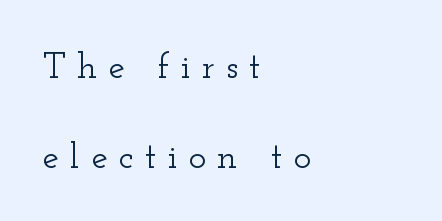
{"serif": "yes", "italic": "no", "width": "wide", "stroke_contrast": "low", "x_height": "small", "monospaced": "no", "underline": "no", "align": "left", "line_spacing": "loose", "line_spacing_ratio": 2.42, "letter_spacing": "wide", "letter_spacing_em": 0.3, "glyph_px": 37}
